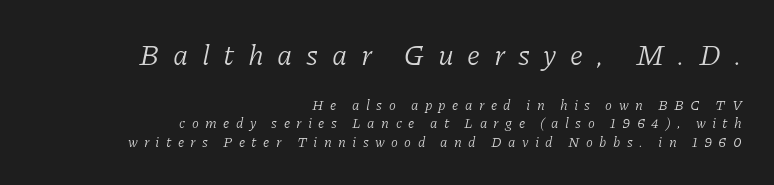
The passage shown leans; its letterforms are oblique. No extra ink here — the face is not bold. These lines sit exactly where default settings would place them. Look at the glyph heights: the upper group is clearly the bigger setting. Short and long lines alike share a common ending point at right. The face used here is proportionally spaced, like ordinary book or web type.
